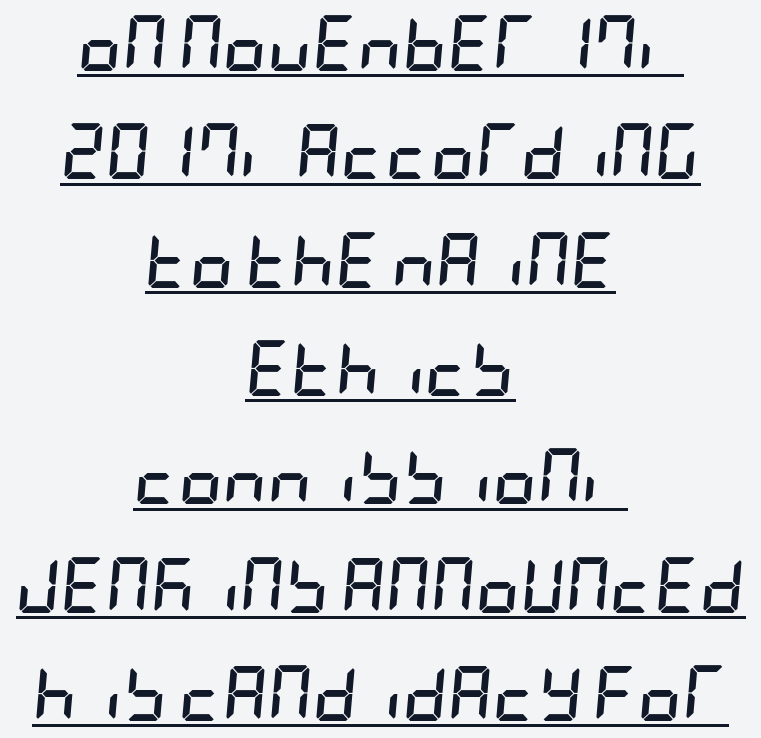
{"italic": "yes", "lean": "right", "slant_degrees": 5, "bold": "yes", "weight": "semibold", "width": "condensed", "stroke_contrast": "low", "x_height": "large", "underline": "yes", "align": "center", "line_spacing": "loose", "line_spacing_ratio": 1.97, "letter_spacing": "normal", "letter_spacing_em": 0.0, "glyph_px": 55}
